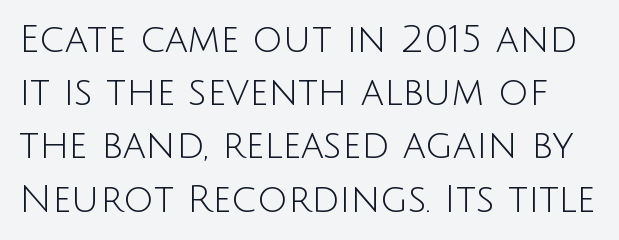
{"serif": "no", "italic": "no", "bold": "no", "weight": "light", "width": "normal", "stroke_contrast": "low", "x_height": "large", "monospaced": "no", "underline": "no", "line_spacing": "normal", "line_spacing_ratio": 1.4, "letter_spacing": "normal", "letter_spacing_em": 0.0, "glyph_px": 38}
